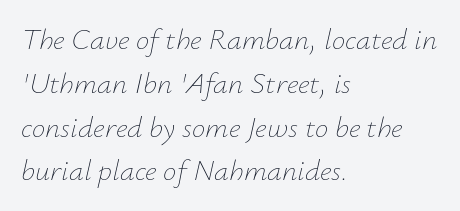
The image shows 30 px thin type, italic (leaning right); set left-aligned, normal line spacing (1.46x), normal letter spacing, not underlined; low stroke contrast and a small x-height.
